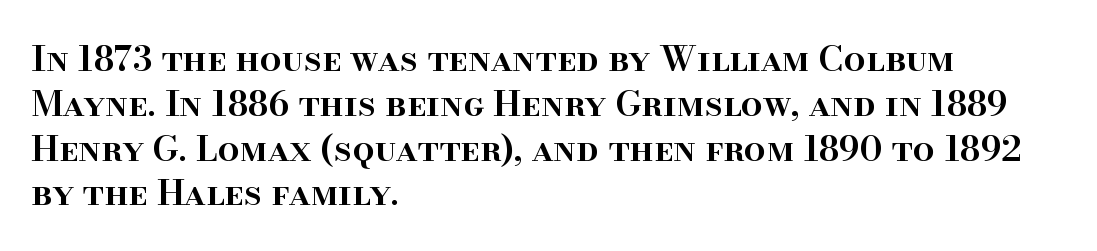
Q: Is the text bold? A: Semi-bold.
Q: Is the text italic (slanted)? A: No, it is upright.
Q: Is the typeface a serif or a sans-serif typeface? A: Serif.
Q: Is the text underlined? A: No.
Q: How is the paragraph aligned? A: Left-aligned.
Q: Is the spacing between letters normal or unusually wide? A: Normal.
Q: Is the spacing between lines tight, normal or loose? A: Normal.
Q: Width (condensed, normal, or wide)? A: Normal.
Q: Stroke contrast? A: High.
Q: x-height? A: Small.
Q: Monospaced? A: No.
